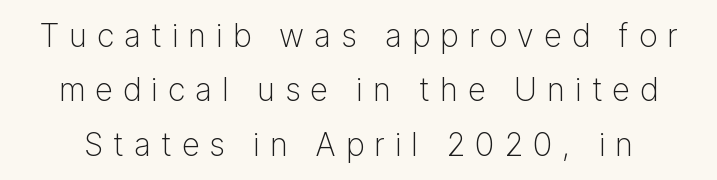
The image shows 32 px light sans-serif type, upright; set normal line spacing (1.7x), unusually wide letter spacing (+0.31 em), not underlined; low stroke contrast and a medium x-height.
